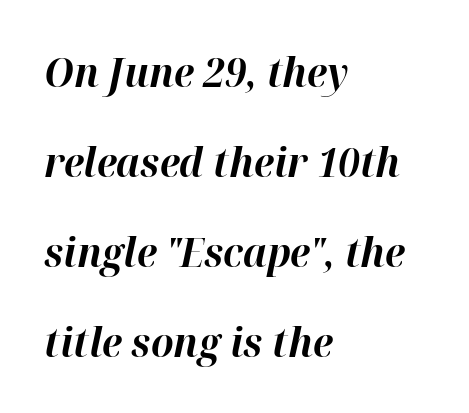
Descenders are the only things crossing below the line. Do the characters align in a grid? No, the font is proportional. Is there much room between lines? Yes — plenty of vertical air separates them. The paragraph has a hard left edge and a soft right edge. The letters are slanted; this is an italic face. Spacing between characters is what you'd get straight out of the box.
